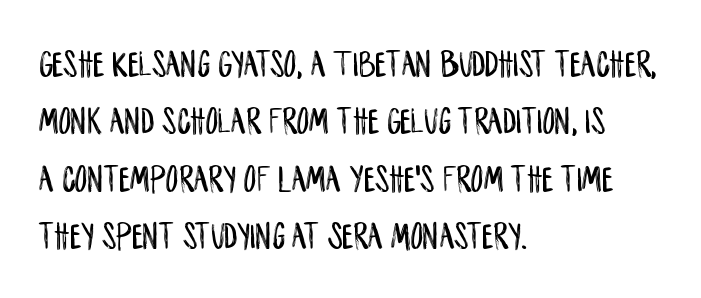
The image shows 39 px condensed sans-serif type, upright; set left-aligned, normal line spacing (1.47x), normal letter spacing, not underlined; low stroke contrast and a large x-height.
